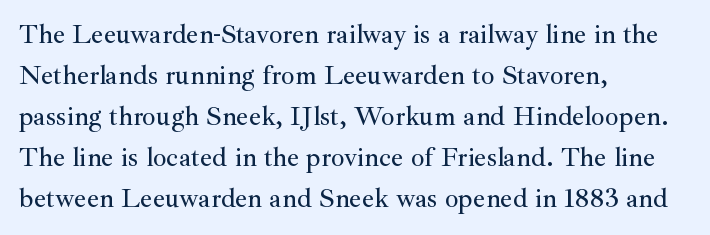
Underlining? Definitely not there. The passage shown stacks its lines at a standard gap. Tall strokes in this sample are plumb rather than angled. Is the block centered? No — it sits flush against the left margin.
